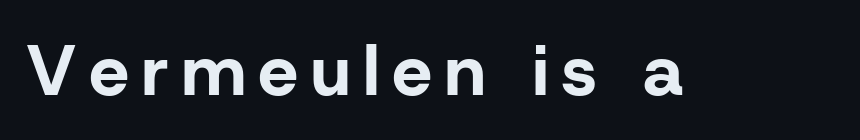
Q: Is the text bold? A: Yes.
Q: Is the text italic (slanted)? A: No, it is upright.
Q: Is the typeface a serif or a sans-serif typeface? A: Sans-serif.
Q: Is the text underlined? A: No.
Q: Width (condensed, normal, or wide)? A: Normal.
Q: Stroke contrast? A: Low.
Q: x-height? A: Medium.
Q: Monospaced? A: No.
